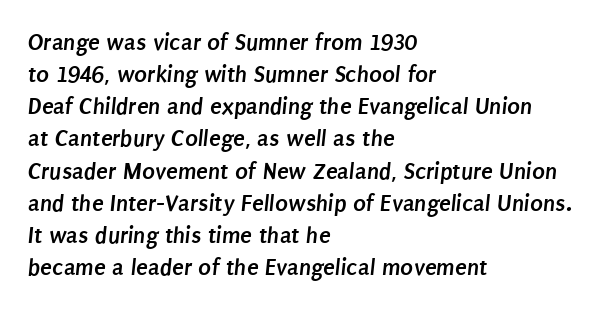
{"bold": "yes", "underline": "no", "align": "left", "line_spacing": "normal", "line_spacing_ratio": 1.34, "letter_spacing": "normal", "letter_spacing_em": 0.0, "glyph_px": 24}
